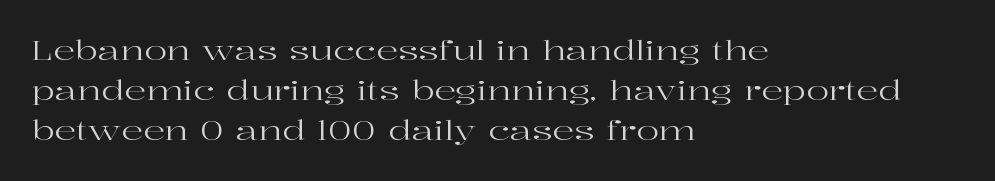
{"italic": "no", "bold": "no", "underline": "no", "align": "left", "line_spacing": "normal", "line_spacing_ratio": 1.49, "letter_spacing": "normal", "letter_spacing_em": 0.0, "glyph_px": 27}
